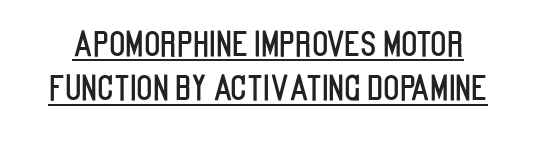
Q: Is the text italic (slanted)? A: No, it is upright.
Q: Is the typeface a serif or a sans-serif typeface? A: Sans-serif.
Q: Is the text underlined? A: Yes.
Q: Is the spacing between letters normal or unusually wide? A: Normal.
Q: Is the spacing between lines tight, normal or loose? A: Normal.
Q: Width (condensed, normal, or wide)? A: Condensed.
Q: Stroke contrast? A: Low.
Q: x-height? A: Large.
Q: Monospaced? A: No.
